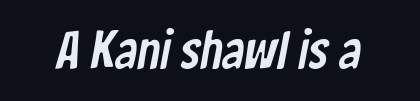
There is no visible air inserted between adjacent glyphs. These lines are rendered in a variable-pitch font. The text was rendered using a sans face with plain stroke endings. Honestly, there is no underline to notice here at all.
